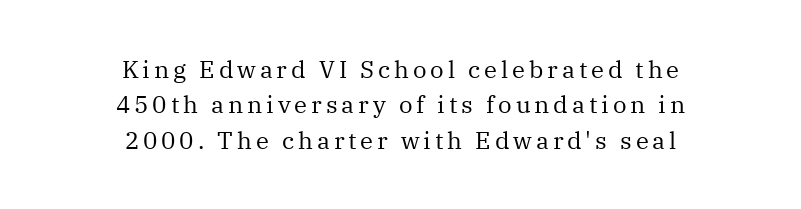
{"italic": "no", "bold": "no", "underline": "no", "align": "center", "line_spacing": "normal", "line_spacing_ratio": 1.47, "glyph_px": 24}
